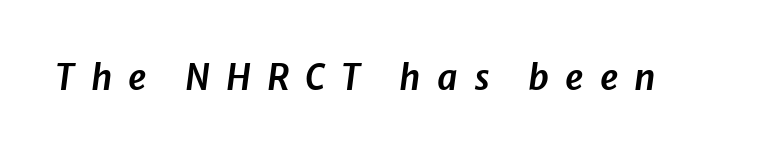
The image shows 35 px text type, italic (leaning right); set unusually wide letter spacing (+0.46 em), not underlined; low stroke contrast and a medium x-height.
